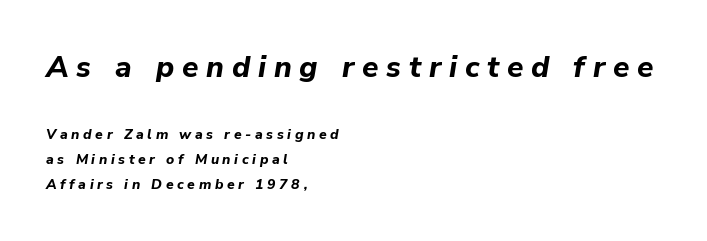
{"italic": "yes", "lean": "right", "slant_degrees": 9, "bold": "yes", "weight": "bold", "width": "normal", "stroke_contrast": "low", "x_height": "medium", "monospaced": "no", "underline": "no", "align": "left", "line_spacing_ratio": 1.8, "letter_spacing": "wide", "letter_spacing_em": 0.26, "larger_block": "first", "size_ratio": 2.14, "glyph_px": 30}
